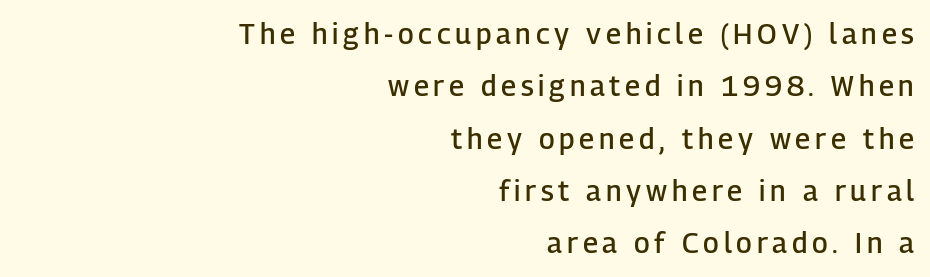
The image shows 28 px semibold sans-serif type, upright; set right-aligned, line spacing 1.87x, not underlined; low stroke contrast and a medium x-height.
